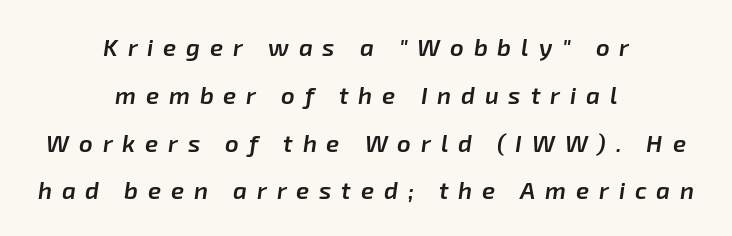
Q: Is the text bold? A: Semi-bold.
Q: Is the text italic (slanted)? A: Yes, it leans right by about 8 degrees.
Q: Is the text underlined? A: No.
Q: How is the paragraph aligned? A: Centered.
Q: Is the spacing between letters normal or unusually wide? A: Unusually wide.
Q: Is the spacing between lines tight, normal or loose? A: Loose.
